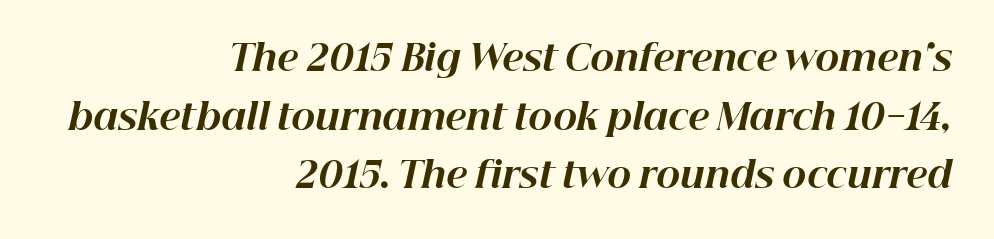
Q: Is the text bold? A: Yes.
Q: Is the text italic (slanted)? A: Yes, it leans right by about 12 degrees.
Q: Is the text underlined? A: No.
Q: How is the paragraph aligned? A: Right-aligned.
Q: Is the spacing between letters normal or unusually wide? A: Normal.
Q: Is the spacing between lines tight, normal or loose? A: Normal.
Q: Width (condensed, normal, or wide)? A: Normal.
Q: Stroke contrast? A: High.
Q: x-height? A: Medium.
Q: Monospaced? A: No.
